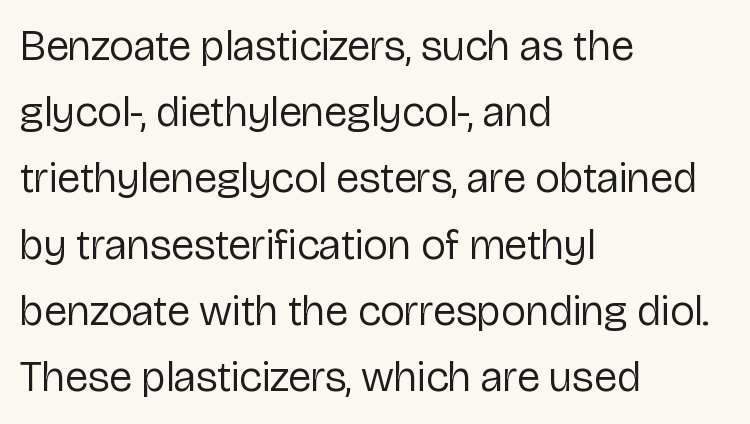
The image shows 43 px regular-weight sans-serif type, upright; set left-aligned, normal line spacing (1.54x), normal letter spacing, not underlined; low stroke contrast and a medium x-height.
